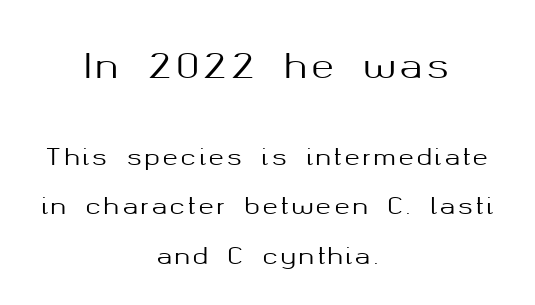
Q: Is the text italic (slanted)? A: No, it is upright.
Q: Is the typeface a serif or a sans-serif typeface? A: Sans-serif.
Q: Is the text underlined? A: No.
Q: How is the paragraph aligned? A: Centered.
Q: Is the spacing between lines tight, normal or loose? A: Loose.
Q: Which block of text is set in a larger size, the first (top) or the second (bottom)? A: The first (top) one.
Q: Width (condensed, normal, or wide)? A: Normal.
Q: Stroke contrast? A: Medium.
Q: x-height? A: Medium.
Q: Monospaced? A: No.
